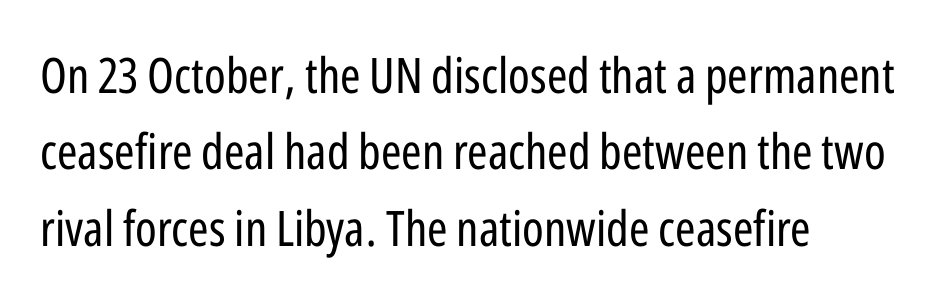
The image shows 49 px regular-weight, condensed sans-serif type, upright; set left-aligned, normal line spacing (1.56x), normal letter spacing, not underlined; low stroke contrast and a medium x-height.
